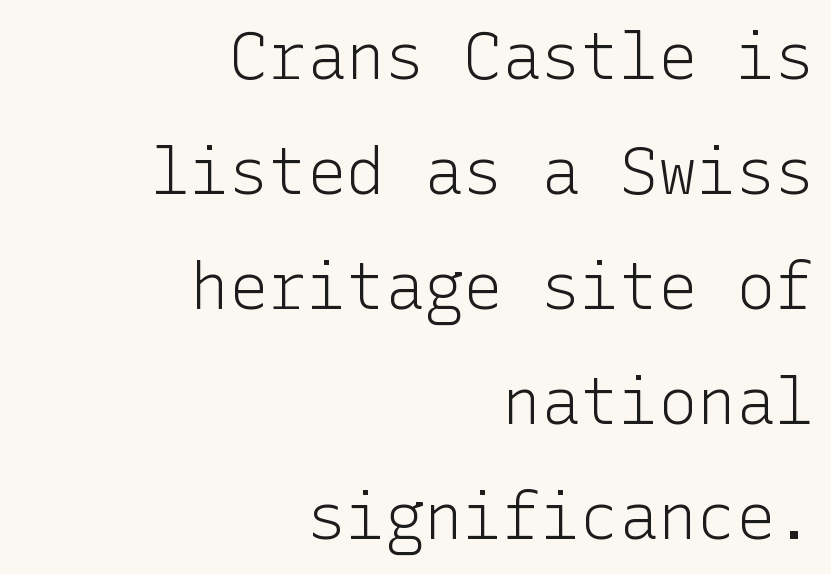
Weight: regular or lighter. Is there any slant? The stems are plumb. Which margin do the lines hug? The right one — the left edge is uneven. The typeface chosen for these lines omits serifs. The horizontal fit of the characters is conventional and even.
